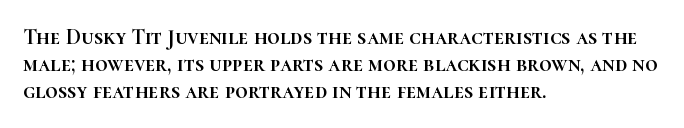
{"italic": "no", "underline": "no", "align": "left", "line_spacing_ratio": 1.22, "letter_spacing": "normal", "letter_spacing_em": 0.0, "glyph_px": 22}
